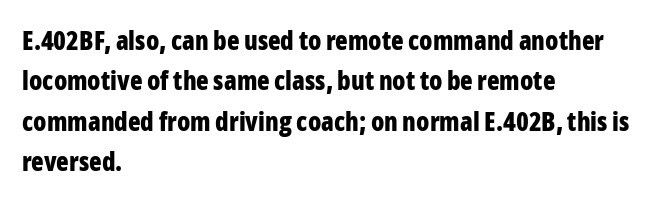
Q: Is the text bold? A: Yes.
Q: Is the text italic (slanted)? A: No, it is upright.
Q: Is the text underlined? A: No.
Q: How is the paragraph aligned? A: Left-aligned.
Q: Is the spacing between letters normal or unusually wide? A: Normal.
Q: Is the spacing between lines tight, normal or loose? A: Normal.
